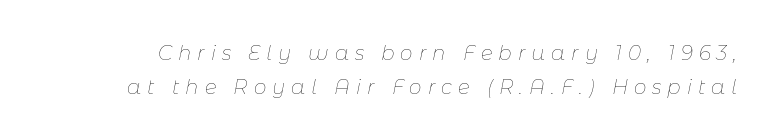
The image shows 20 px text type, italic (leaning right); set normal line spacing (1.7x), unusually wide letter spacing (+0.3 em), not underlined.
